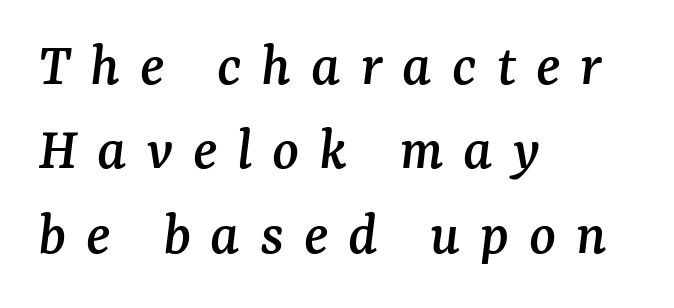
Type style note: has serifs. These lines are rendered in a variable-pitch font. One glance says typical: line gaps are just what's usual. The rendering applies a slant to the glyphs.
